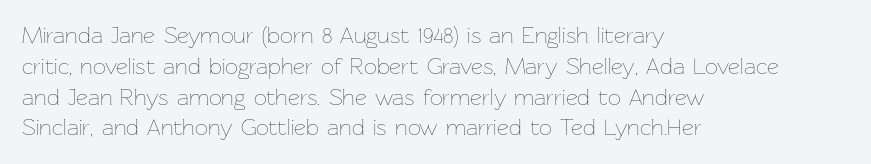
The image shows 23 px text type, upright; set left-aligned, normal line spacing (1.34x), normal letter spacing, not underlined.
